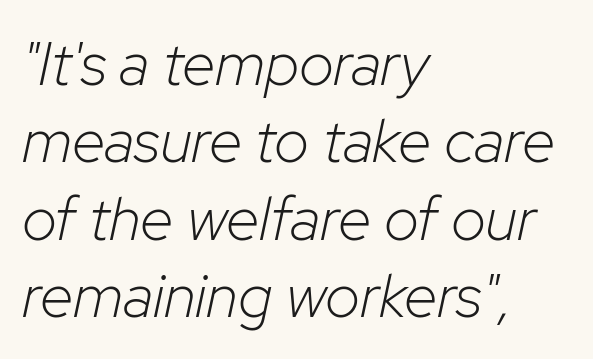
A bare baseline throughout the passage. The space between consecutive lines is moderate. Think standard paragraph weight, or any step lighter than that. This sample uses plain, unmodified letter spacing.
